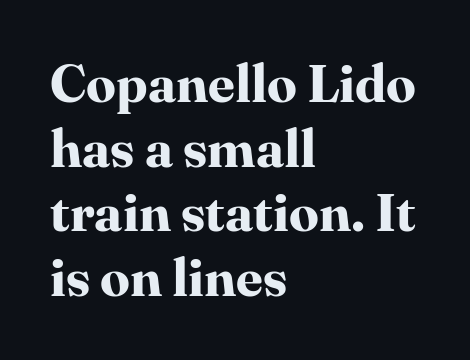
{"serif": "yes", "italic": "no", "bold": "yes", "weight": "bold", "width": "normal", "stroke_contrast": "high", "x_height": "medium", "monospaced": "no", "underline": "no", "align": "left", "line_spacing_ratio": 1.22, "letter_spacing": "normal", "letter_spacing_em": 0.0, "glyph_px": 53}
